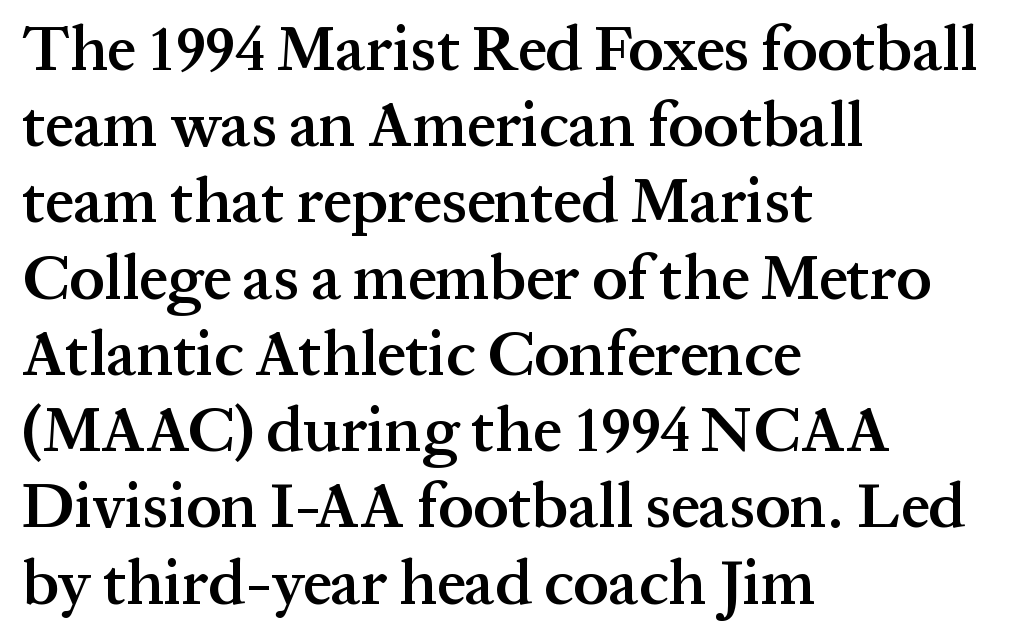
{"serif": "yes", "italic": "no", "bold": "semi", "weight": "semibold", "width": "normal", "stroke_contrast": "medium", "x_height": "medium", "monospaced": "no", "underline": "no", "align": "left", "line_spacing_ratio": 1.21, "letter_spacing": "normal", "letter_spacing_em": 0.0, "glyph_px": 63}
